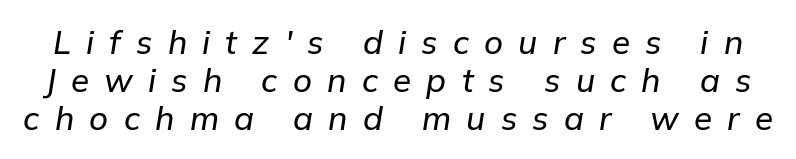
The image shows 33 px text type, italic (leaning right); set tight line spacing (1.15x), unusually wide letter spacing (+0.46 em), not underlined; low stroke contrast and a medium x-height.
